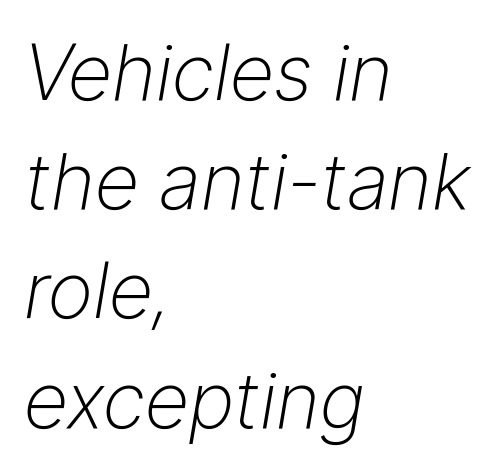
Alignment: flush left. A typesetter would mark this as italic. Letter spacing: default. A clean baseline with only descenders dipping below it. These lines are rendered in a variable-pitch font. The passage shown is not bold in any degree.
